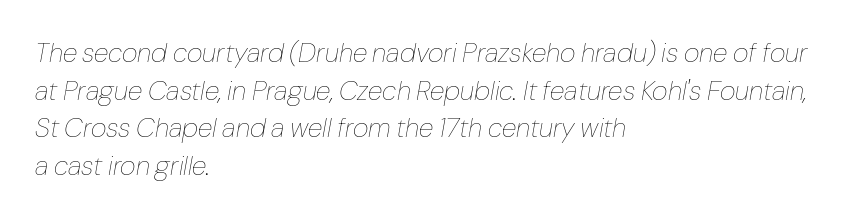
Q: Is the text bold? A: No.
Q: Is the text italic (slanted)? A: Yes, it leans right by about 10 degrees.
Q: Is the text underlined? A: No.
Q: How is the paragraph aligned? A: Left-aligned.
Q: Is the spacing between letters normal or unusually wide? A: Normal.
Q: Is the spacing between lines tight, normal or loose? A: Normal.
